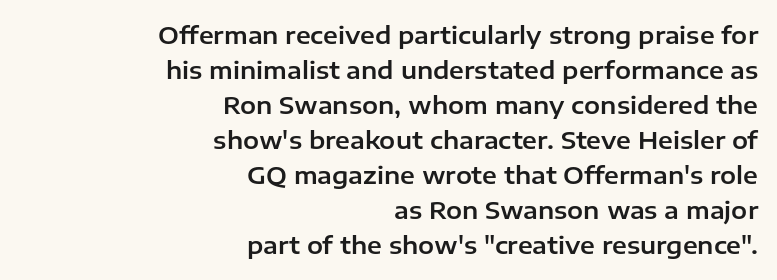
Q: Is the text italic (slanted)? A: No, it is upright.
Q: Is the text underlined? A: No.
Q: How is the paragraph aligned? A: Right-aligned.
Q: Is the spacing between letters normal or unusually wide? A: Normal.
Q: Is the spacing between lines tight, normal or loose? A: Normal.
